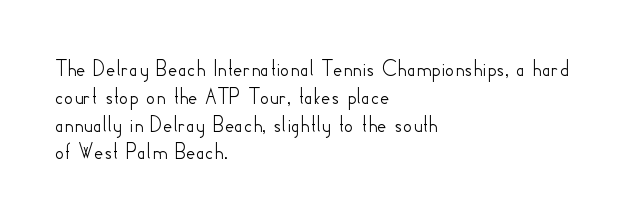
Q: Is the text italic (slanted)? A: No, it is upright.
Q: Is the text underlined? A: No.
Q: How is the paragraph aligned? A: Left-aligned.
Q: Is the spacing between letters normal or unusually wide? A: Normal.
